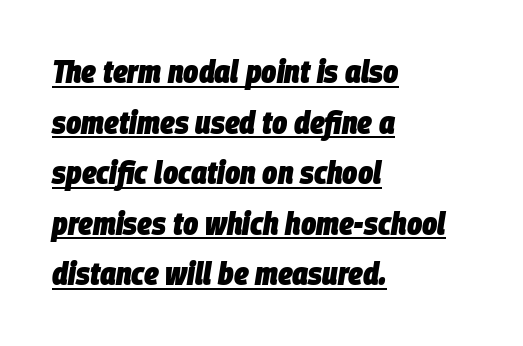
This sample uses plain, unmodified letter spacing. Caption: lettering with a line underneath. Italic? Definitely — the glyphs are oblique. Where is the straight margin? On the left. The face used here is proportionally spaced, like ordinary book or web type.
